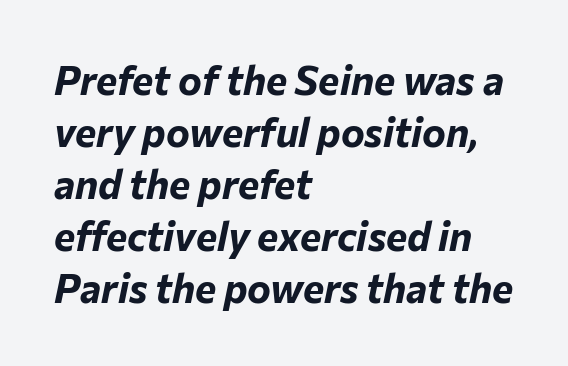
The image shows 40 px bold type, italic (leaning right); set left-aligned, normal line spacing (1.3x), normal letter spacing, not underlined; low stroke contrast and a medium x-height.
